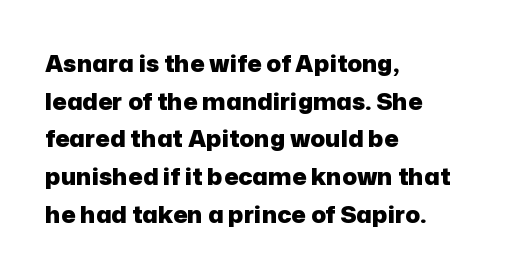
{"italic": "no", "bold": "yes", "underline": "no", "align": "left", "line_spacing": "normal", "line_spacing_ratio": 1.57, "letter_spacing": "normal", "letter_spacing_em": 0.0, "glyph_px": 24}
